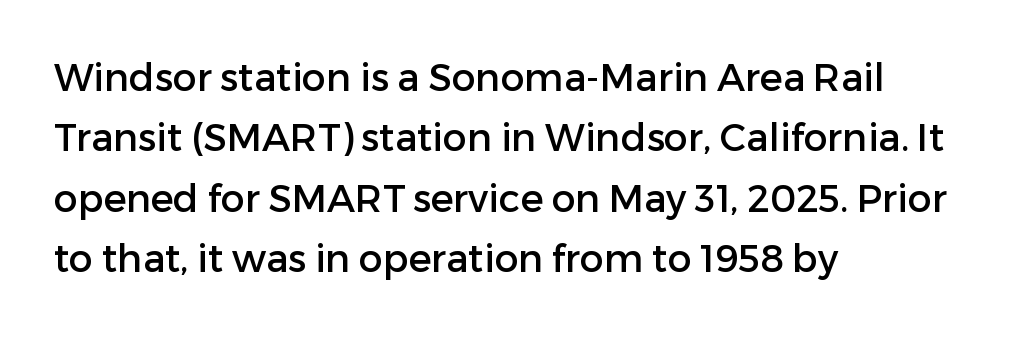
Q: Is the text italic (slanted)? A: No, it is upright.
Q: Is the typeface a serif or a sans-serif typeface? A: Sans-serif.
Q: Is the text underlined? A: No.
Q: How is the paragraph aligned? A: Left-aligned.
Q: Is the spacing between letters normal or unusually wide? A: Normal.
Q: Is the spacing between lines tight, normal or loose? A: Normal.
Q: Width (condensed, normal, or wide)? A: Normal.
Q: Stroke contrast? A: Low.
Q: x-height? A: Medium.
Q: Monospaced? A: No.
